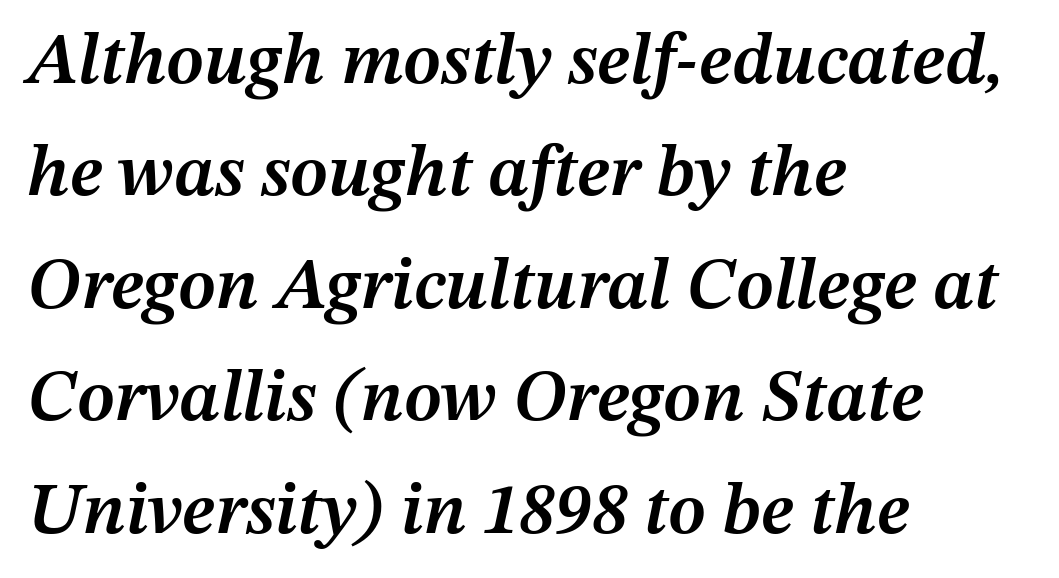
Q: Is the text bold? A: Semi-bold.
Q: Is the text italic (slanted)? A: Yes, it leans right by about 12 degrees.
Q: Is the text underlined? A: No.
Q: How is the paragraph aligned? A: Left-aligned.
Q: Is the spacing between letters normal or unusually wide? A: Normal.
Q: Is the spacing between lines tight, normal or loose? A: Normal.
Q: Width (condensed, normal, or wide)? A: Normal.
Q: Stroke contrast? A: Medium.
Q: x-height? A: Medium.
Q: Monospaced? A: No.
